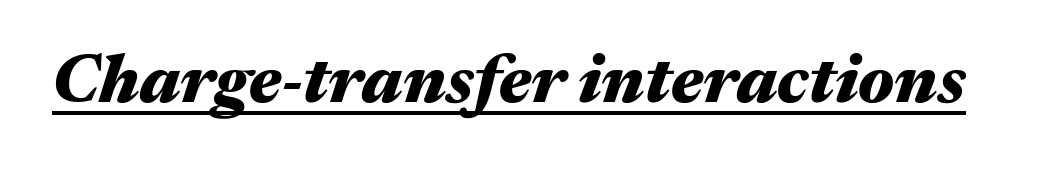
The image shows 67 px heavy, wide type, italic (leaning right); set normal letter spacing, underlined; medium stroke contrast and a medium x-height.
